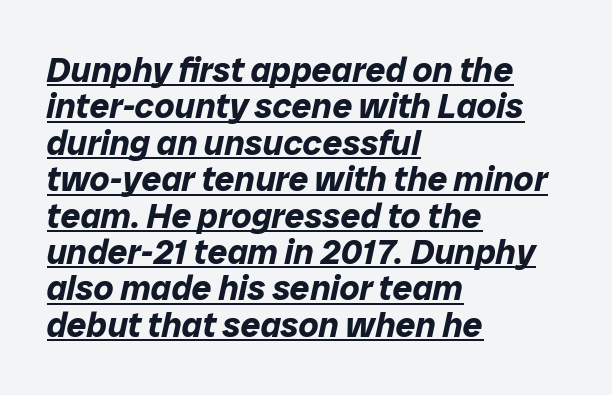
The image shows 35 px bold type, italic (leaning right); set left-aligned, tight line spacing (1.04x), normal letter spacing, underlined; low stroke contrast and a medium x-height.
